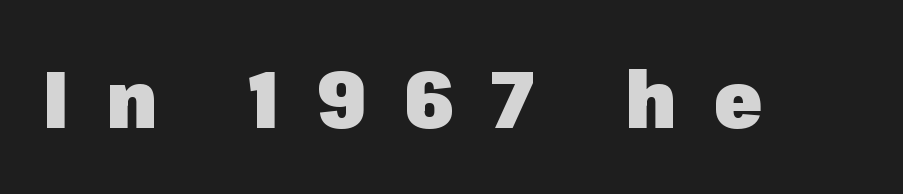
Q: Is the text bold? A: Yes.
Q: Is the text italic (slanted)? A: No, it is upright.
Q: Is the typeface a serif or a sans-serif typeface? A: Sans-serif.
Q: Is the text underlined? A: No.
Q: Is the spacing between letters normal or unusually wide? A: Unusually wide.
Q: Width (condensed, normal, or wide)? A: Normal.
Q: Stroke contrast? A: Low.
Q: x-height? A: Medium.
Q: Monospaced? A: No.
